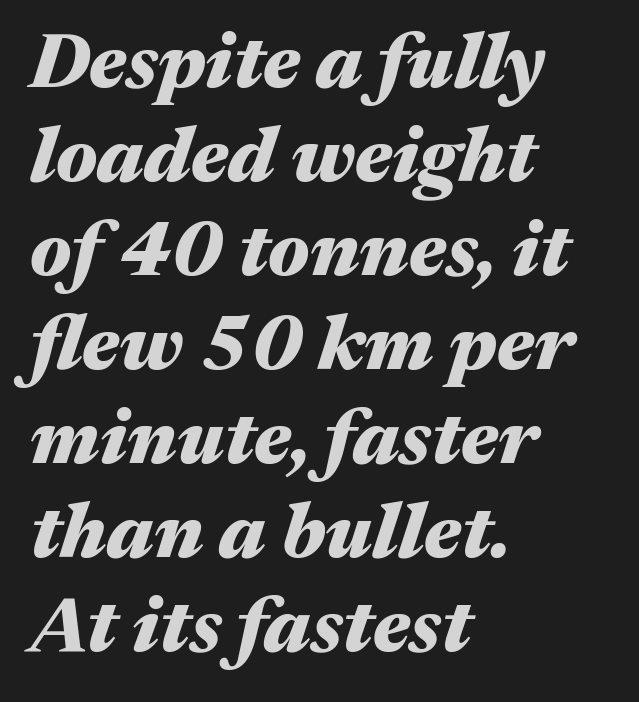
Q: Is the text bold? A: Yes.
Q: Is the text italic (slanted)? A: Yes, it leans right by about 17 degrees.
Q: Is the text underlined? A: No.
Q: How is the paragraph aligned? A: Left-aligned.
Q: Is the spacing between letters normal or unusually wide? A: Normal.
Q: Width (condensed, normal, or wide)? A: Wide.
Q: Stroke contrast? A: Medium.
Q: x-height? A: Medium.
Q: Monospaced? A: No.
